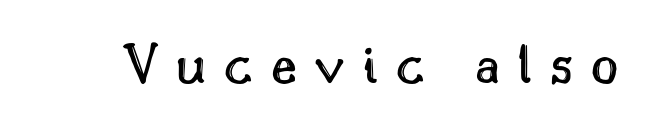
Q: Is the text italic (slanted)? A: No, it is upright.
Q: Is the text underlined? A: No.
Q: Is the spacing between letters normal or unusually wide? A: Unusually wide.
Q: Width (condensed, normal, or wide)? A: Normal.
Q: x-height? A: Small.
Q: Monospaced? A: No.
